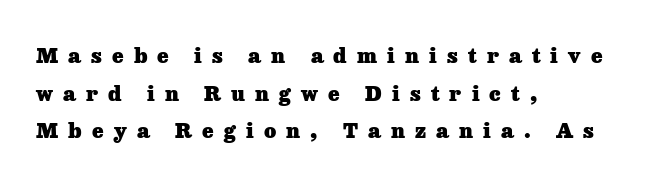
Q: Is the text bold? A: Yes.
Q: Is the text italic (slanted)? A: No, it is upright.
Q: Is the text underlined? A: No.
Q: How is the paragraph aligned? A: Left-aligned.
Q: Is the spacing between letters normal or unusually wide? A: Unusually wide.
